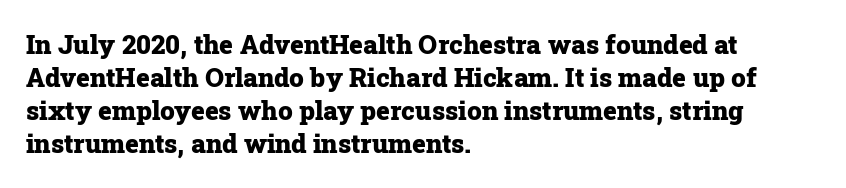
Q: Is the text bold? A: Yes.
Q: Is the text italic (slanted)? A: No, it is upright.
Q: Is the text underlined? A: No.
Q: How is the paragraph aligned? A: Left-aligned.
Q: Is the spacing between letters normal or unusually wide? A: Normal.
Q: Is the spacing between lines tight, normal or loose? A: Normal.
